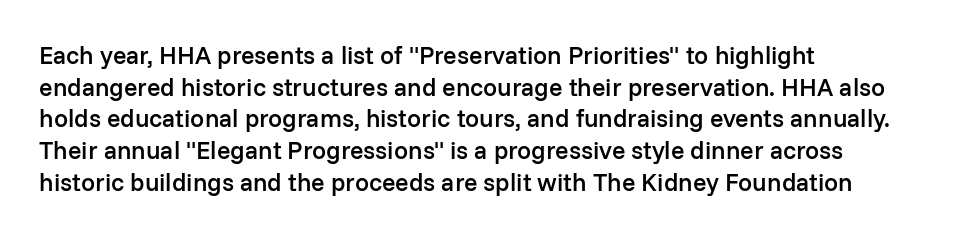
A semibold gives these letters moderate extra thickness, short of bold. The vertical gap from one line to the next is medium. The axis of the letterforms is exactly vertical. A typesetter would call this zero additional tracking. Plain, unruled lines of type. Leftover space on each line is placed entirely after the last word.
